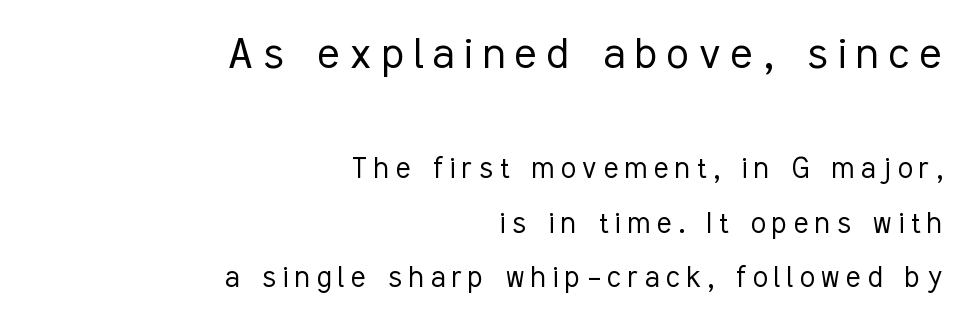
The image shows 51 px light, condensed sans-serif type, upright; set right-aligned, normal line spacing (1.6x), unusually wide letter spacing (+0.2 em), not underlined; the first (top) block is 1.5x larger; low stroke contrast and a medium x-height.
